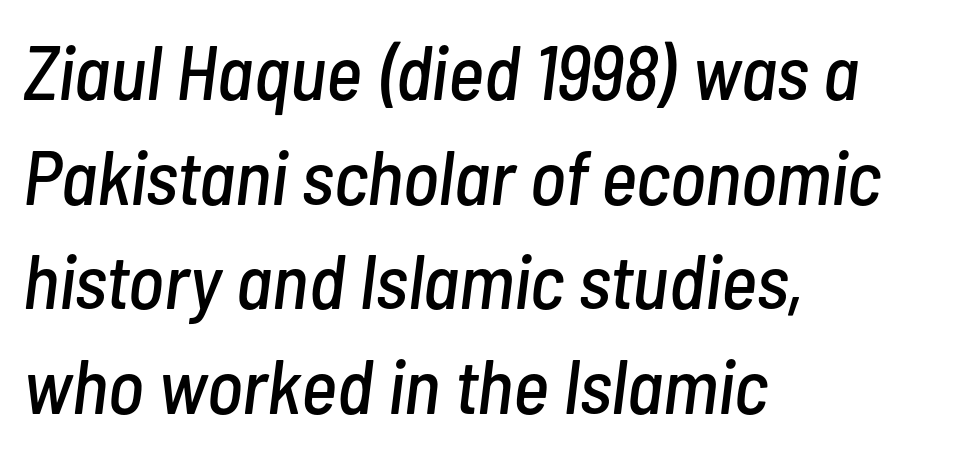
Students, observe: this is what conventionally led text looks like. Standard letterfit; no display-style spreading of the glyphs. Varying glyph widths throughout — classic text-font behaviour. Just letters on the line, the space beneath them empty. Posture: slanted. Where is the straight margin? On the left.
